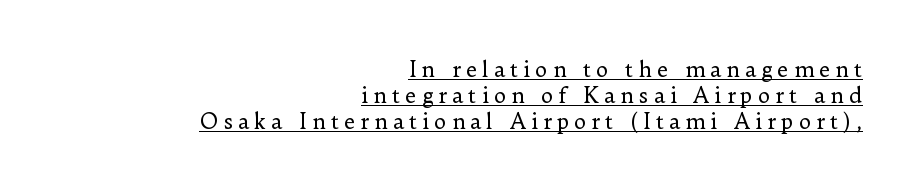
Q: Is the text bold? A: No.
Q: Is the text italic (slanted)? A: No, it is upright.
Q: Is the text underlined? A: Yes.
Q: How is the paragraph aligned? A: Right-aligned.
Q: Is the spacing between letters normal or unusually wide? A: Unusually wide.
Q: Is the spacing between lines tight, normal or loose? A: Normal.
